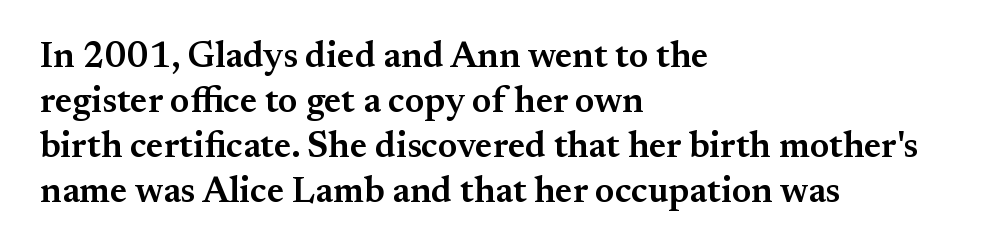
Q: Is the text bold? A: Semi-bold.
Q: Is the text italic (slanted)? A: No, it is upright.
Q: Is the typeface a serif or a sans-serif typeface? A: Serif.
Q: Is the text underlined? A: No.
Q: How is the paragraph aligned? A: Left-aligned.
Q: Is the spacing between letters normal or unusually wide? A: Normal.
Q: Is the spacing between lines tight, normal or loose? A: Normal.
Q: Width (condensed, normal, or wide)? A: Normal.
Q: Stroke contrast? A: Medium.
Q: x-height? A: Small.
Q: Monospaced? A: No.
